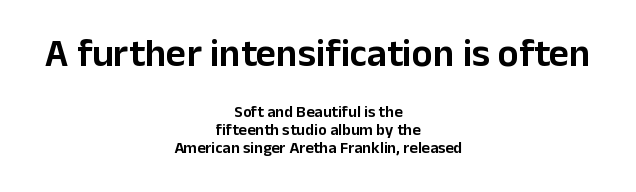
The image shows 39 px sans-serif type, upright; set centered, tight line spacing (1.11x), normal letter spacing, not underlined; the first (top) block is 2.44x larger; low stroke contrast and a medium x-height.
